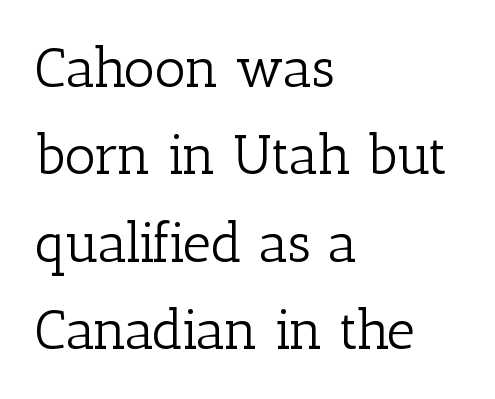
{"serif": "yes", "italic": "no", "bold": "no", "weight": "light", "width": "normal", "stroke_contrast": "low", "x_height": "medium", "monospaced": "no", "underline": "no", "align": "left", "line_spacing": "normal", "line_spacing_ratio": 1.59, "letter_spacing": "normal", "letter_spacing_em": 0.0, "glyph_px": 55}
